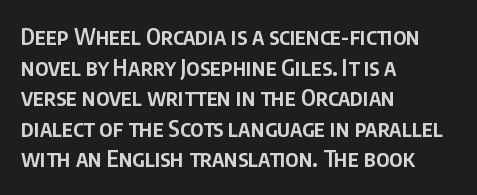
Is there any slant? The stems are plumb. The leading is moderate, giving the passage an even texture. A bit beefed up — I'd call it semibold rather than bold. No word sits above an underline. Characters follow at the spacing the type designer built in. Compared with a centered layout, this one pins lines to the left instead.
